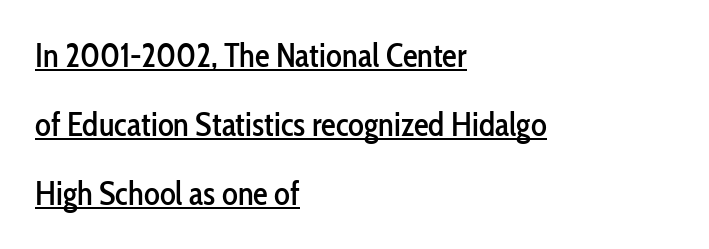
The image shows 33 px condensed sans-serif type, upright; set left-aligned, loose line spacing (2.09x), normal letter spacing, underlined; low stroke contrast and a medium x-height.
